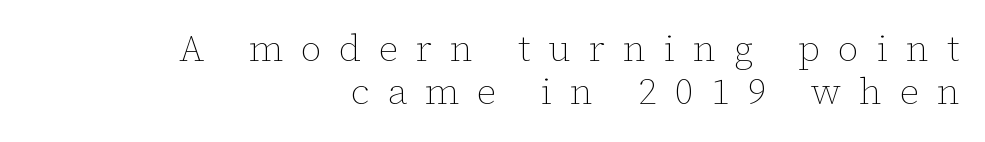
{"italic": "no", "bold": "no", "weight": "thin", "width": "normal", "stroke_contrast": "low", "x_height": "medium", "monospaced": "no", "underline": "no", "align": "right", "line_spacing": "tight", "line_spacing_ratio": 1.15, "letter_spacing": "wide", "letter_spacing_em": 0.48, "glyph_px": 37}
